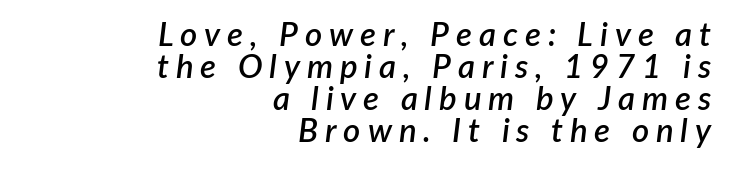
{"italic": "yes", "lean": "right", "slant_degrees": 7, "bold": "semi", "weight": "semibold", "width": "normal", "stroke_contrast": "low", "x_height": "medium", "monospaced": "no", "underline": "no", "align": "right", "line_spacing": "tight", "line_spacing_ratio": 0.97, "letter_spacing": "wide", "letter_spacing_em": 0.21, "glyph_px": 33}
